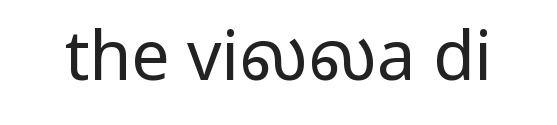
Q: Is the text bold? A: No.
Q: Is the text italic (slanted)? A: No, it is upright.
Q: Is the typeface a serif or a sans-serif typeface? A: Sans-serif.
Q: Is the text underlined? A: No.
Q: Is the spacing between letters normal or unusually wide? A: Normal.
Q: Width (condensed, normal, or wide)? A: Wide.
Q: Stroke contrast? A: Low.
Q: x-height? A: Medium.
Q: Monospaced? A: No.
